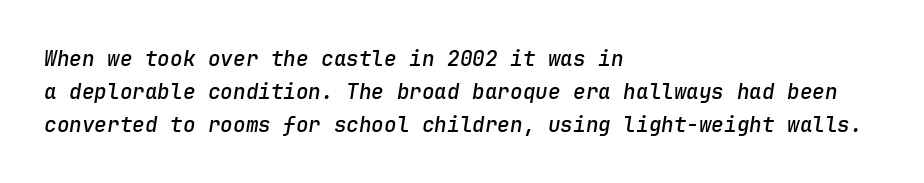
{"italic": "yes", "lean": "right", "slant_degrees": 9, "bold": "semi", "underline": "no", "align": "left", "line_spacing": "normal", "line_spacing_ratio": 1.57, "letter_spacing": "normal", "letter_spacing_em": 0.0, "glyph_px": 21}
